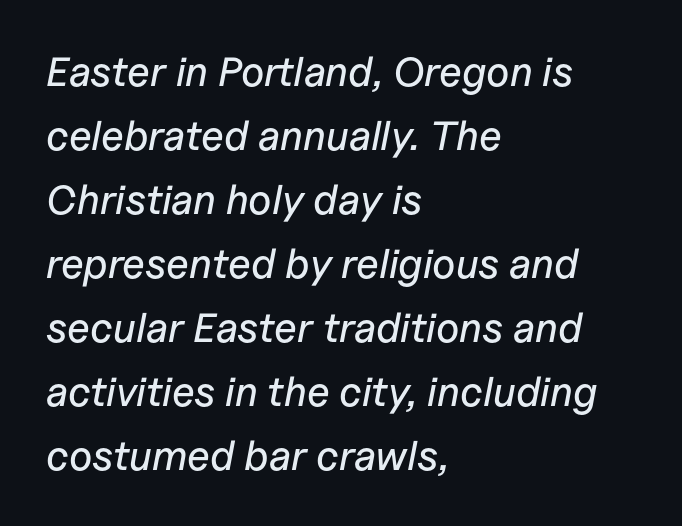
Line starts are locked; line ends wander. The passage shown stacks its lines at a standard gap. Do the characters align in a grid? No, the font is proportional. Plain, unruled lines of type. Is the letter spacing exaggerated? No — it looks like the ordinary default. The letters are slanted; this is an italic face.
